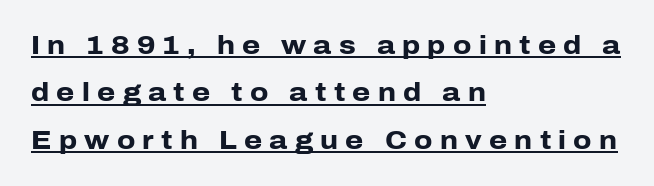
{"italic": "no", "bold": "yes", "underline": "yes", "align": "left", "line_spacing_ratio": 1.82, "letter_spacing": "wide", "letter_spacing_em": 0.28, "glyph_px": 26}
